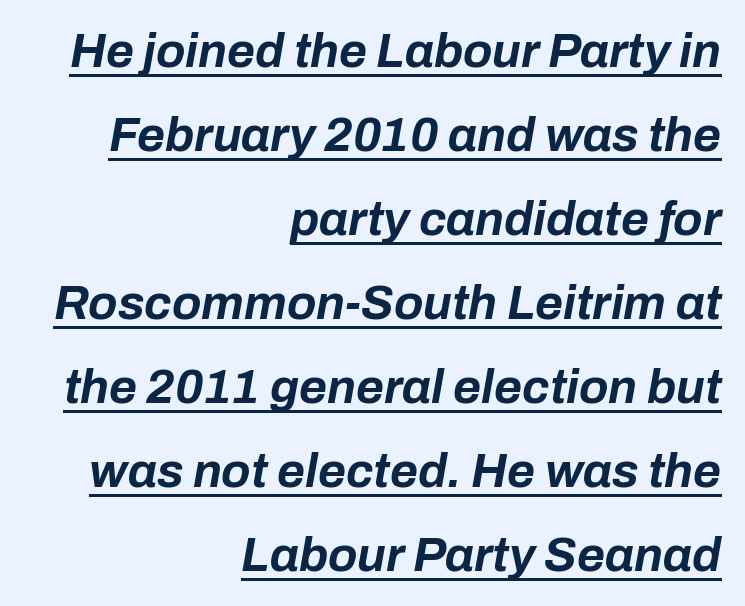
The image shows 48 px bold type, italic (leaning right); set right-aligned, line spacing 1.75x, normal letter spacing, underlined; low stroke contrast and a medium x-height.
